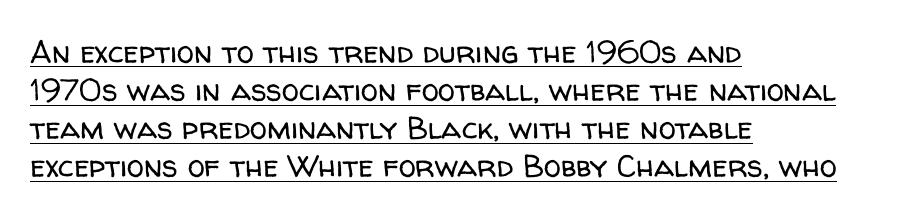
Q: Is the text bold? A: No.
Q: Is the text italic (slanted)? A: No, it is upright.
Q: Is the typeface a serif or a sans-serif typeface? A: Sans-serif.
Q: Is the text underlined? A: Yes.
Q: How is the paragraph aligned? A: Left-aligned.
Q: Is the spacing between letters normal or unusually wide? A: Normal.
Q: Width (condensed, normal, or wide)? A: Normal.
Q: Stroke contrast? A: Low.
Q: x-height? A: Medium.
Q: Monospaced? A: No.
